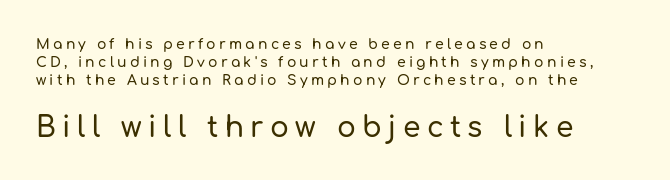
The image shows 28 px sans-serif type, upright; set left-aligned, normal line spacing (1.27x), unusually wide letter spacing (+0.23 em), not underlined; the second (bottom) block is 2.0x larger; low stroke contrast and a medium x-height.
